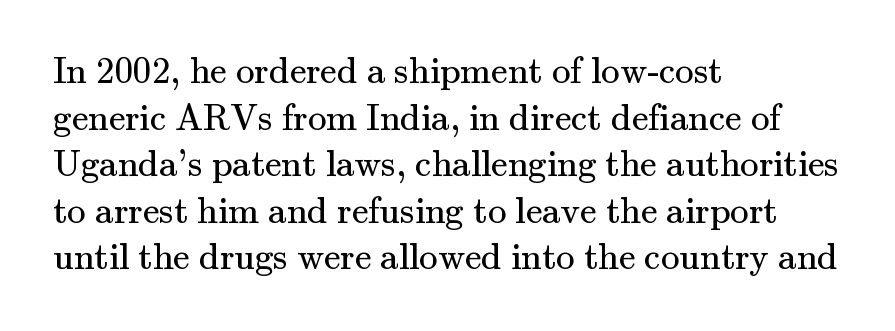
{"serif": "yes", "italic": "no", "bold": "no", "weight": "regular", "width": "normal", "stroke_contrast": "medium", "x_height": "small", "monospaced": "no", "underline": "no", "align": "left", "line_spacing": "normal", "line_spacing_ratio": 1.26, "letter_spacing": "normal", "letter_spacing_em": 0.0, "glyph_px": 37}
